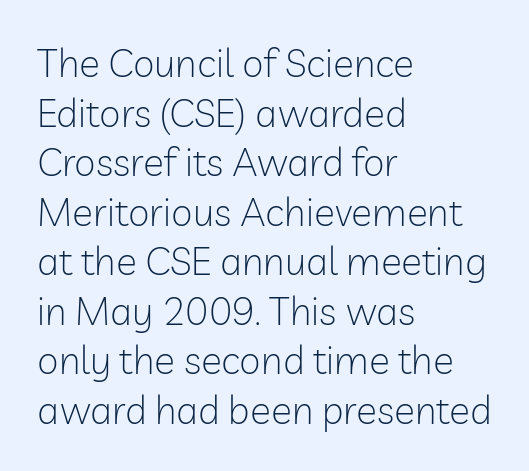
{"serif": "no", "italic": "no", "bold": "no", "weight": "light", "width": "normal", "stroke_contrast": "low", "x_height": "medium", "monospaced": "no", "underline": "no", "align": "left", "line_spacing": "normal", "line_spacing_ratio": 1.27, "letter_spacing": "normal", "letter_spacing_em": 0.0, "glyph_px": 39}
